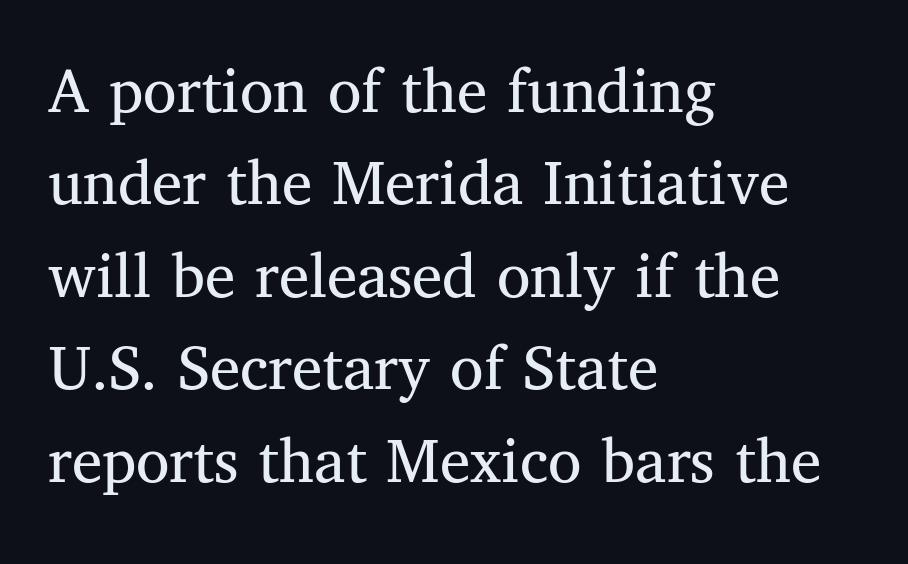
Q: Is the text bold? A: No.
Q: Is the text italic (slanted)? A: No, it is upright.
Q: Is the typeface a serif or a sans-serif typeface? A: Serif.
Q: Is the text underlined? A: No.
Q: How is the paragraph aligned? A: Left-aligned.
Q: Is the spacing between letters normal or unusually wide? A: Normal.
Q: Is the spacing between lines tight, normal or loose? A: Normal.
Q: Width (condensed, normal, or wide)? A: Normal.
Q: Stroke contrast? A: Medium.
Q: x-height? A: Medium.
Q: Monospaced? A: No.
